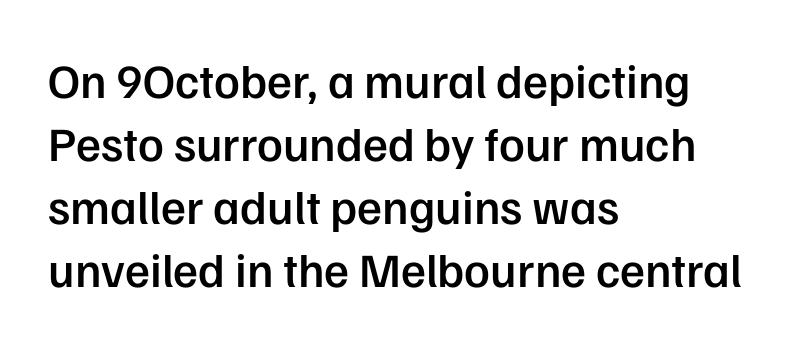
{"serif": "no", "italic": "no", "bold": "semi", "weight": "semibold", "width": "normal", "stroke_contrast": "low", "x_height": "medium", "monospaced": "no", "underline": "no", "align": "left", "line_spacing": "normal", "line_spacing_ratio": 1.31, "letter_spacing": "normal", "letter_spacing_em": 0.0, "glyph_px": 48}
